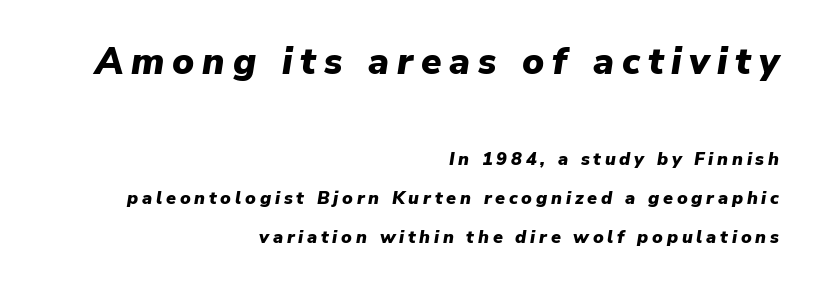
Between one letter and the next there's a generous, obvious gap. Compare the two chunks: the upper has the greater cap height. Line ends are locked; line starts wander. You could not count columns in this text — the font is proportionally spaced. Would a proofreader flag this as italicized? Yes. Each glyph is drawn with heavy, bold strokes.
